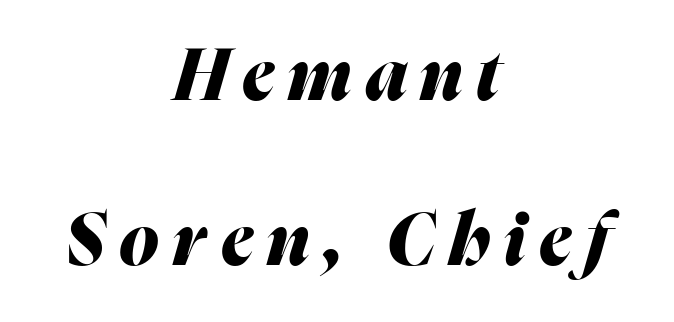
{"italic": "yes", "lean": "right", "slant_degrees": 16, "bold": "yes", "weight": "heavy", "width": "normal", "stroke_contrast": "medium", "x_height": "medium", "monospaced": "no", "underline": "no", "align": "center", "line_spacing": "loose", "line_spacing_ratio": 2.29, "glyph_px": 72}
